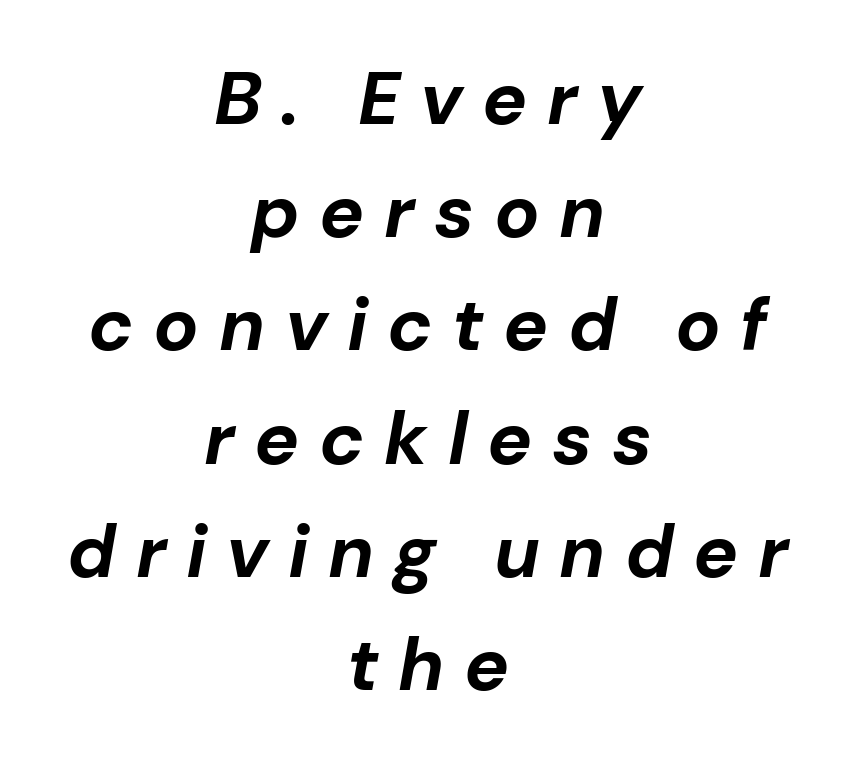
The rendering uses natural spacing where letterforms have individual widths. Every row of glyphs is offset so its center matches the block's center. Students, note that the glyphs here are deliberately spaced far apart. Is there much room between lines? A standard amount, neither cramped nor airy.
